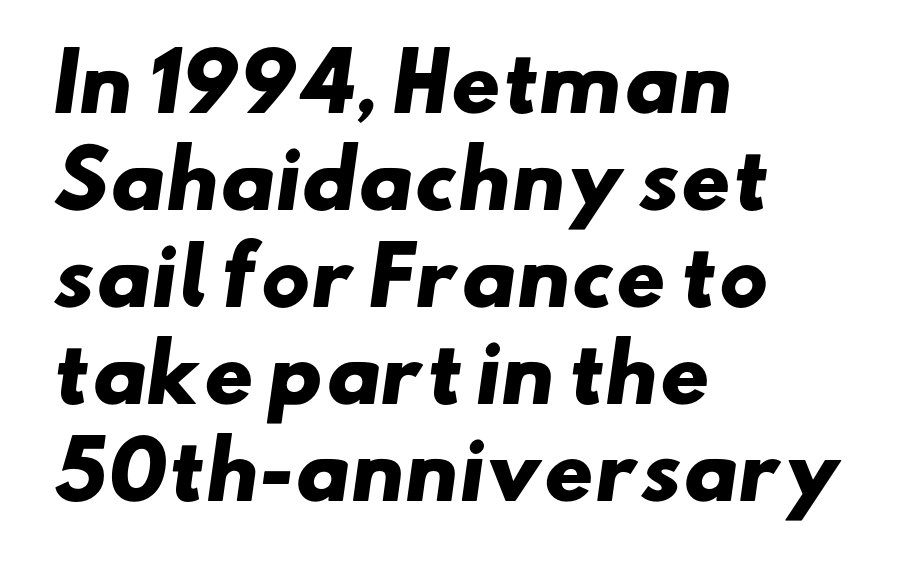
{"serif": "no", "bold": "yes", "weight": "heavy", "width": "wide", "stroke_contrast": "low", "x_height": "small", "monospaced": "no", "underline": "no", "align": "left", "line_spacing": "normal", "line_spacing_ratio": 1.26, "letter_spacing": "normal", "letter_spacing_em": 0.0, "glyph_px": 77}
